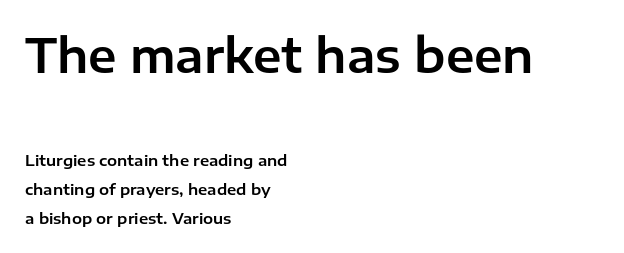
{"serif": "no", "italic": "no", "width": "normal", "stroke_contrast": "low", "x_height": "medium", "monospaced": "no", "underline": "no", "align": "left", "line_spacing": "loose", "line_spacing_ratio": 1.92, "letter_spacing": "normal", "letter_spacing_em": 0.0, "larger_block": "first", "size_ratio": 3.07, "glyph_px": 46}
